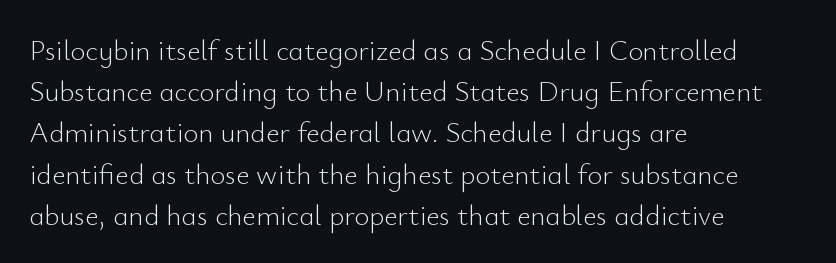
The image shows 29 px light sans-serif type, upright; set left-aligned, normal line spacing (1.42x), normal letter spacing, not underlined; low stroke contrast and a small x-height.
